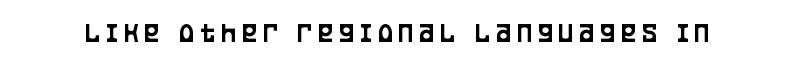
Q: Is the text italic (slanted)? A: No, it is upright.
Q: Is the typeface a serif or a sans-serif typeface? A: Sans-serif.
Q: Is the text underlined? A: No.
Q: Is the spacing between letters normal or unusually wide? A: Unusually wide.
Q: Width (condensed, normal, or wide)? A: Condensed.
Q: Stroke contrast? A: Low.
Q: x-height? A: Large.
Q: Monospaced? A: No.
